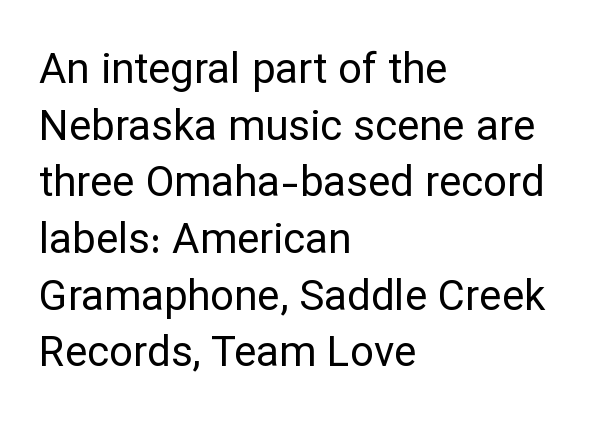
Q: Is the text bold? A: No.
Q: Is the text italic (slanted)? A: No, it is upright.
Q: Is the typeface a serif or a sans-serif typeface? A: Sans-serif.
Q: Is the text underlined? A: No.
Q: How is the paragraph aligned? A: Left-aligned.
Q: Is the spacing between letters normal or unusually wide? A: Normal.
Q: Is the spacing between lines tight, normal or loose? A: Normal.
Q: Width (condensed, normal, or wide)? A: Normal.
Q: Stroke contrast? A: Low.
Q: x-height? A: Medium.
Q: Monospaced? A: No.
